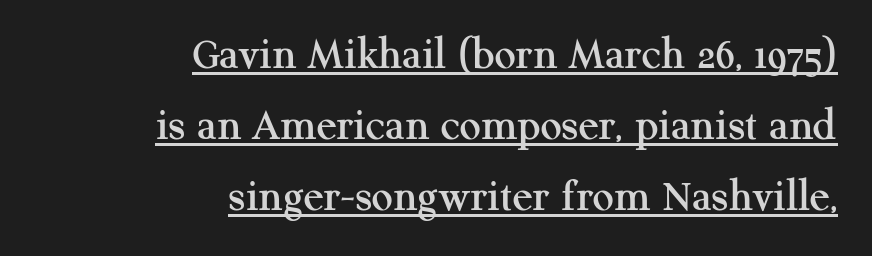
This is roman type, the default non-slanted kind. Between one letter and the next there's only the usual sliver of space. Reading down the block, your eye finds every line finishing at a fixed right position. Caption: lettering with a line underneath. Normally led — the rows are evenly, conventionally spaced.
